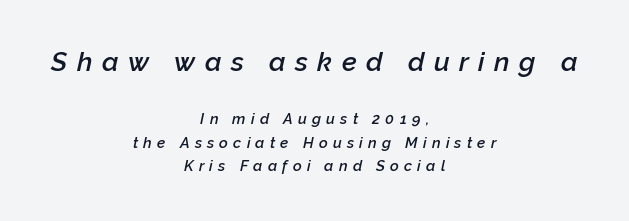
{"italic": "yes", "lean": "right", "slant_degrees": 12, "bold": "semi", "underline": "no", "align": "center", "line_spacing": "normal", "line_spacing_ratio": 1.57, "letter_spacing": "wide", "letter_spacing_em": 0.35, "larger_block": "first", "size_ratio": 1.8, "glyph_px": 27}
